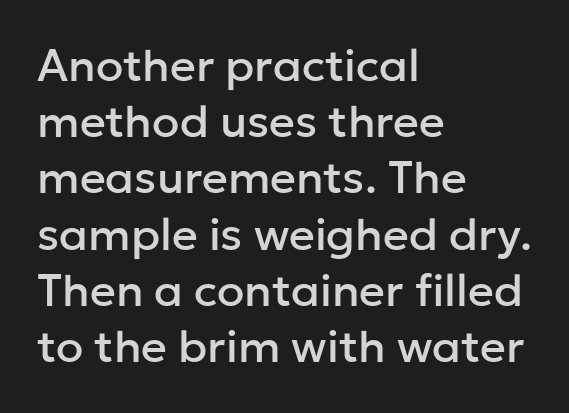
{"serif": "no", "italic": "no", "width": "normal", "stroke_contrast": "low", "x_height": "medium", "monospaced": "no", "underline": "no", "align": "left", "line_spacing": "normal", "line_spacing_ratio": 1.25, "letter_spacing": "normal", "letter_spacing_em": 0.0, "glyph_px": 45}
